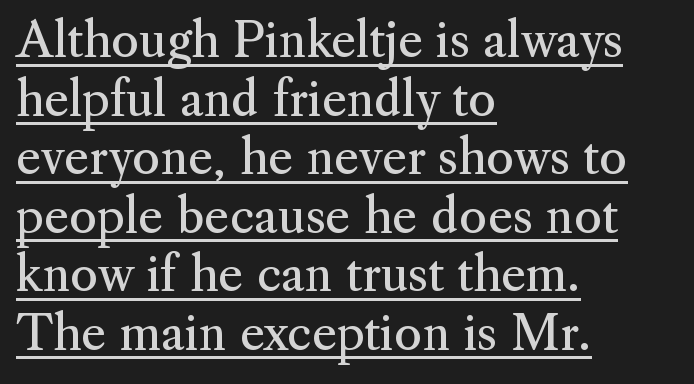
{"serif": "yes", "italic": "no", "bold": "no", "weight": "regular", "width": "normal", "stroke_contrast": "medium", "x_height": "small", "monospaced": "no", "underline": "yes", "align": "left", "line_spacing_ratio": 1.22, "letter_spacing": "normal", "letter_spacing_em": 0.0, "glyph_px": 48}
